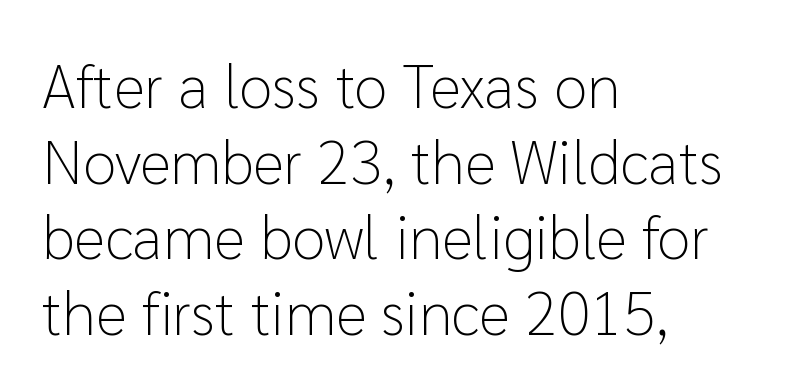
The image shows 61 px light sans-serif type, upright; set left-aligned, line spacing 1.24x, normal letter spacing, not underlined; low stroke contrast and a medium x-height.
